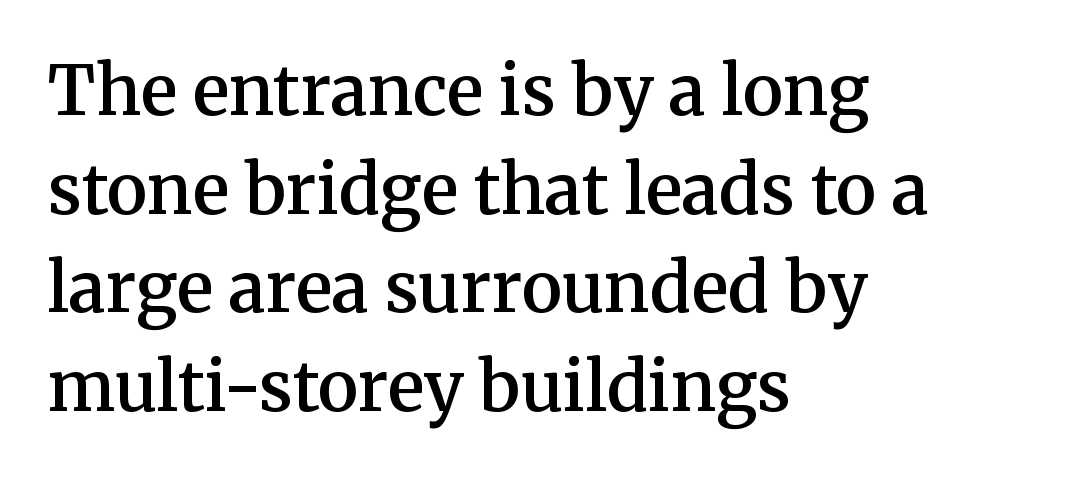
Q: Is the text bold? A: Semi-bold.
Q: Is the text italic (slanted)? A: No, it is upright.
Q: Is the typeface a serif or a sans-serif typeface? A: Serif.
Q: Is the text underlined? A: No.
Q: How is the paragraph aligned? A: Left-aligned.
Q: Is the spacing between letters normal or unusually wide? A: Normal.
Q: Is the spacing between lines tight, normal or loose? A: Normal.
Q: Width (condensed, normal, or wide)? A: Normal.
Q: Stroke contrast? A: Medium.
Q: x-height? A: Medium.
Q: Monospaced? A: No.
